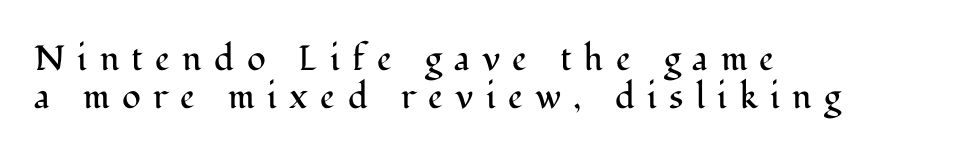
Q: Is the text bold? A: No.
Q: Is the text italic (slanted)? A: No, it is upright.
Q: Is the typeface a serif or a sans-serif typeface? A: Serif.
Q: Is the text underlined? A: No.
Q: How is the paragraph aligned? A: Left-aligned.
Q: Is the spacing between letters normal or unusually wide? A: Unusually wide.
Q: Is the spacing between lines tight, normal or loose? A: Tight.
Q: Width (condensed, normal, or wide)? A: Normal.
Q: Stroke contrast? A: Medium.
Q: x-height? A: Medium.
Q: Monospaced? A: No.
